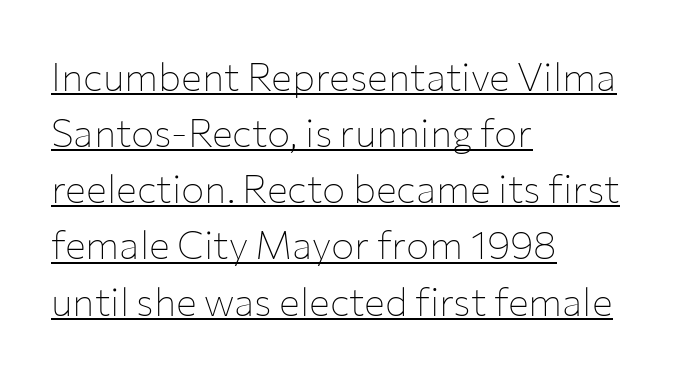
Is the block centered? No — it sits flush against the left margin. No feet cap the strokes, marking this as sans-serif type. Character widths vary here, with narrow letters taking less room than wide ones. Letter spacing: default. Is there much room between lines? A standard amount, neither cramped nor airy.
